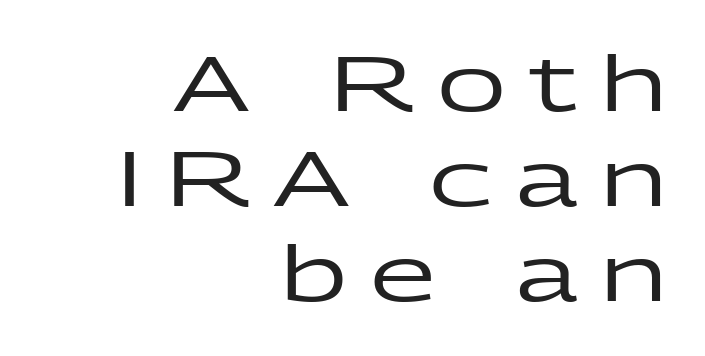
Serifs: no, the terminals of the letterforms are clean. A bare baseline throughout the passage. The compositor pushed each line to the right boundary. The block of text has a typical density, with ordinary space between rows. The type is letterspaced generously, with wide tracking.
